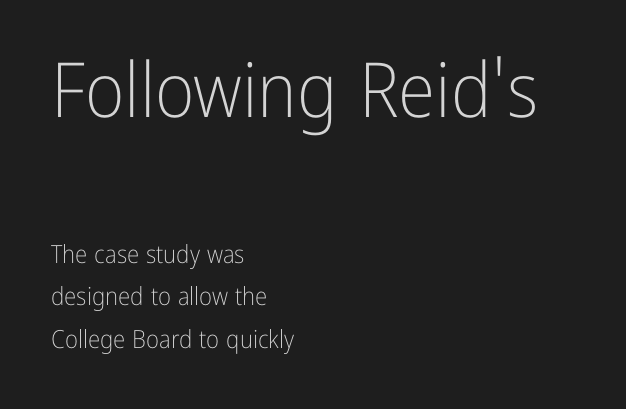
Q: Is the text bold? A: No.
Q: Is the text italic (slanted)? A: No, it is upright.
Q: Is the typeface a serif or a sans-serif typeface? A: Sans-serif.
Q: Is the text underlined? A: No.
Q: How is the paragraph aligned? A: Left-aligned.
Q: Is the spacing between letters normal or unusually wide? A: Normal.
Q: Is the spacing between lines tight, normal or loose? A: Normal.
Q: Which block of text is set in a larger size, the first (top) or the second (bottom)? A: The first (top) one.
Q: Width (condensed, normal, or wide)? A: Condensed.
Q: Stroke contrast? A: Low.
Q: x-height? A: Medium.
Q: Monospaced? A: No.
